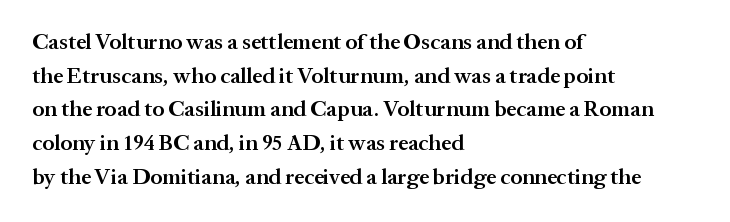
Q: Is the text bold? A: Semi-bold.
Q: Is the text italic (slanted)? A: No, it is upright.
Q: Is the text underlined? A: No.
Q: How is the paragraph aligned? A: Left-aligned.
Q: Is the spacing between letters normal or unusually wide? A: Normal.
Q: Is the spacing between lines tight, normal or loose? A: Normal.
